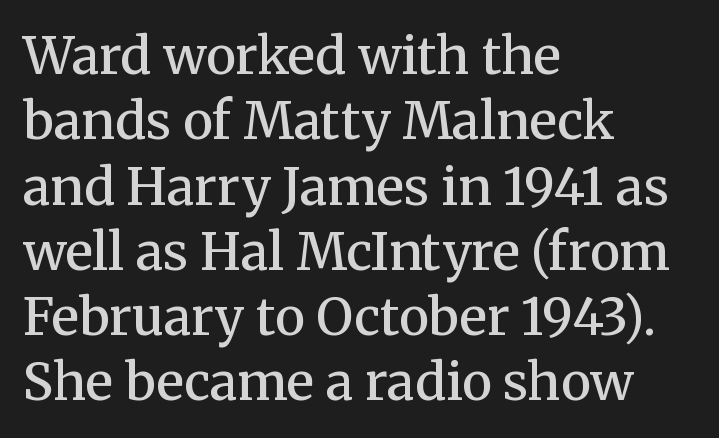
Look at the stroke-to-counter ratio: somewhat heavy, a semibold. Underlining? Definitely not there. Tracking here is standard; glyphs follow each other at the usual distance. Italic? Not at all — the glyphs are vertical. What's the leading like? Ordinary, nothing unusual. These lines are set flush left with a ragged right edge.
